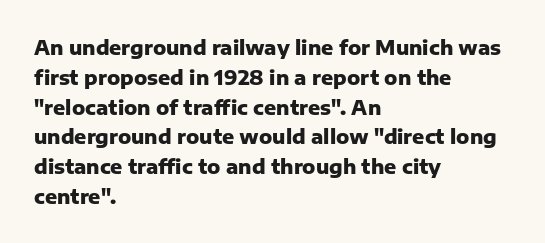
The image shows 20 px bold type, upright; set left-aligned, normal line spacing (1.49x), normal letter spacing, not underlined.
